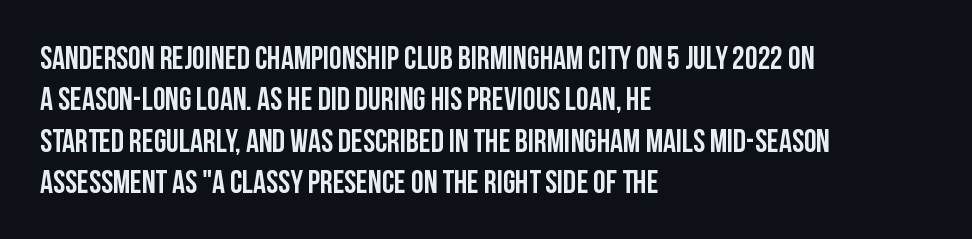
The image shows 32 px condensed sans-serif type, upright; set left-aligned, normal line spacing (1.29x), normal letter spacing, not underlined; low stroke contrast and a large x-height.
